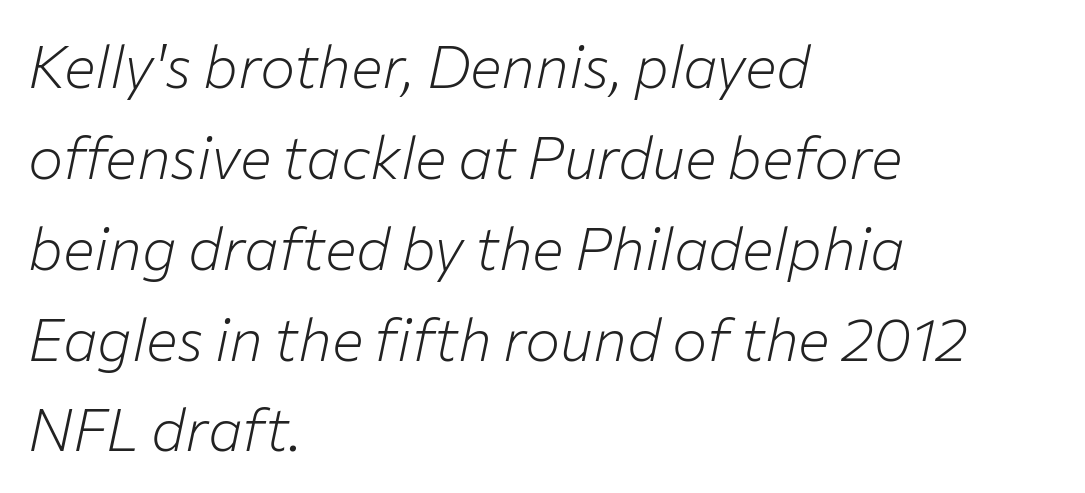
The image shows 59 px light type, italic (leaning right); set left-aligned, normal line spacing (1.54x), normal letter spacing, not underlined; low stroke contrast and a medium x-height.
